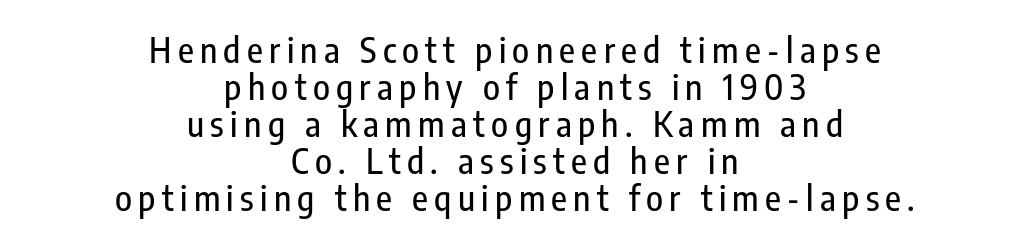
These lines stack symmetrically, like a column narrowing and widening about its center. Nope, no serifs anywhere on these letters. Ordinary non-slanted type is in use. These lines huddle together more closely than default settings would place them.
